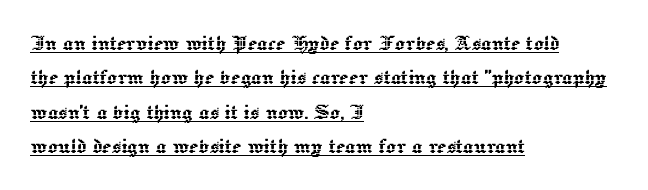
Tracking here is standard; glyphs follow each other at the usual distance. A baseline rule has been typeset under these characters. This rendering uses left alignment, leaving the right contour irregular. Every character sits straight up, as roman type does.
